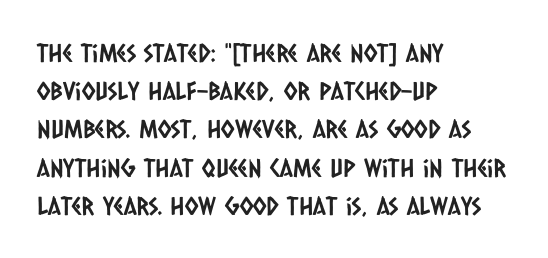
The image shows 25 px text type; set left-aligned, normal line spacing (1.53x), normal letter spacing, not underlined.
